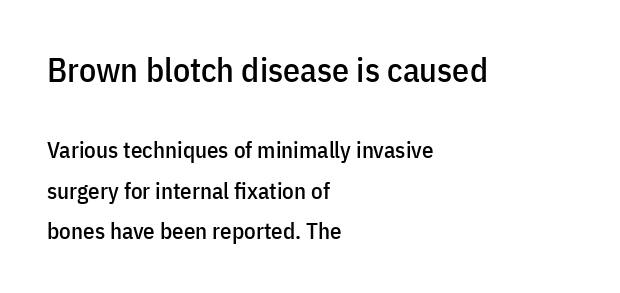
{"serif": "no", "italic": "no", "width": "condensed", "stroke_contrast": "low", "x_height": "medium", "monospaced": "no", "underline": "no", "align": "left", "line_spacing_ratio": 1.76, "letter_spacing": "normal", "letter_spacing_em": 0.0, "larger_block": "first", "size_ratio": 1.48, "glyph_px": 34}
